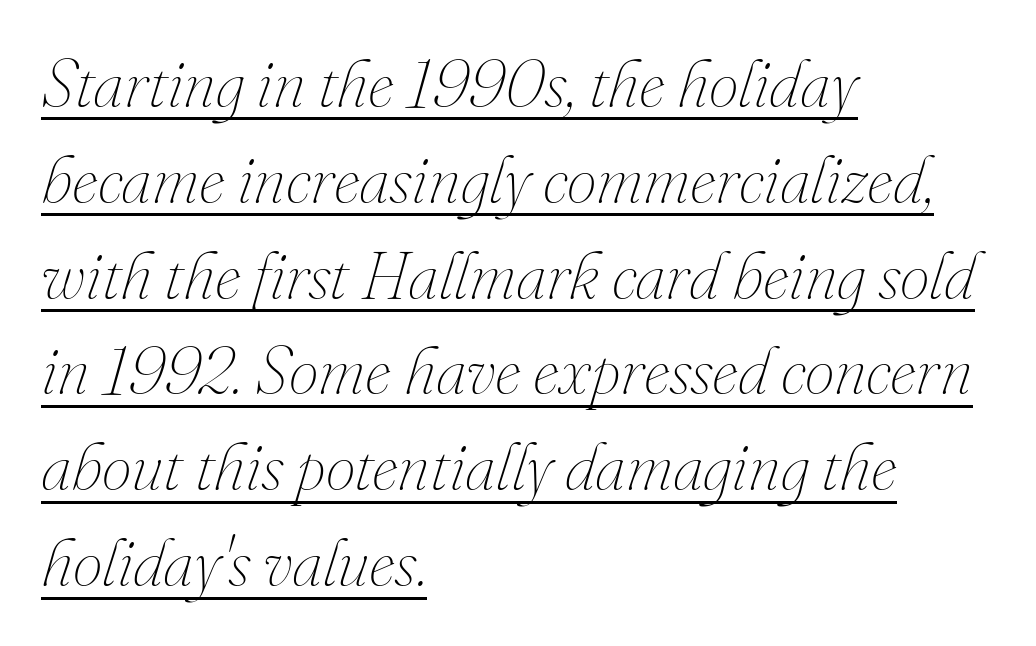
Q: Is the text bold? A: No.
Q: Is the text italic (slanted)? A: Yes, it leans right by about 16 degrees.
Q: Is the text underlined? A: Yes.
Q: How is the paragraph aligned? A: Left-aligned.
Q: Is the spacing between letters normal or unusually wide? A: Normal.
Q: Is the spacing between lines tight, normal or loose? A: Normal.
Q: Width (condensed, normal, or wide)? A: Normal.
Q: Stroke contrast? A: Medium.
Q: x-height? A: Small.
Q: Monospaced? A: No.
